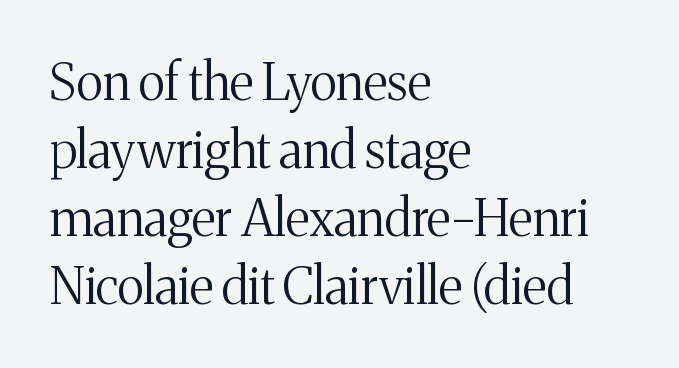
{"serif": "yes", "italic": "no", "bold": "no", "weight": "regular", "width": "normal", "stroke_contrast": "medium", "x_height": "medium", "monospaced": "no", "underline": "no", "align": "left", "line_spacing": "normal", "line_spacing_ratio": 1.36, "letter_spacing": "normal", "letter_spacing_em": 0.0, "glyph_px": 50}
